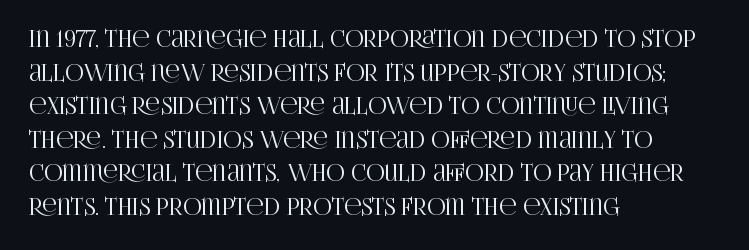
Notice how the passage keeps a crisp vertical edge on the left only. Ascenders rise straight up at ninety degrees. The passage shown is not underscored anywhere. Tracking value appears to be zero — textbook default spacing.
